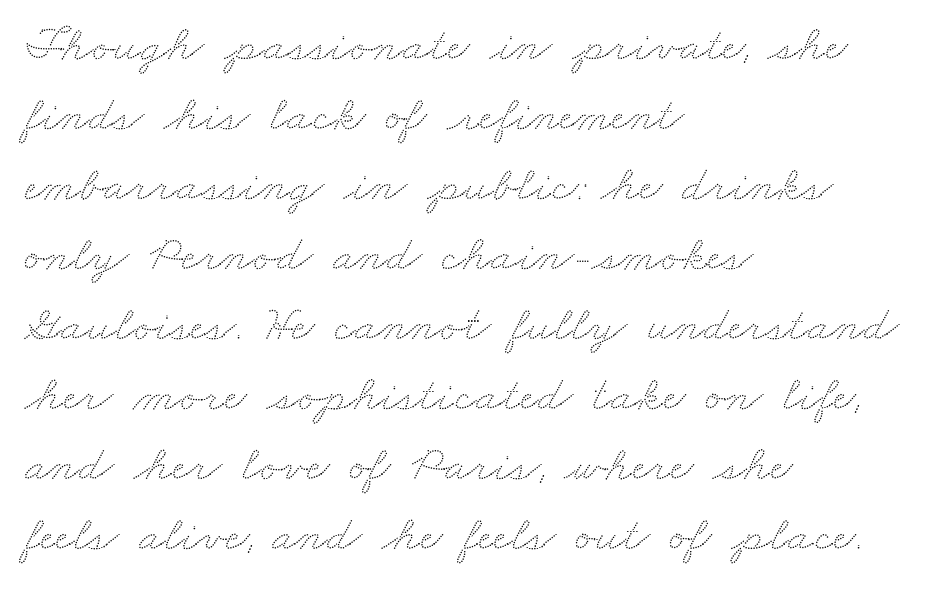
Honestly, the row spacing looks completely unremarkable. Think of a printed novel: that variable character pitch is what you see here. Where is the straight margin? On the left. Clear beneath every line of the passage. The tracking reads as untouched default to a designer's eye.
